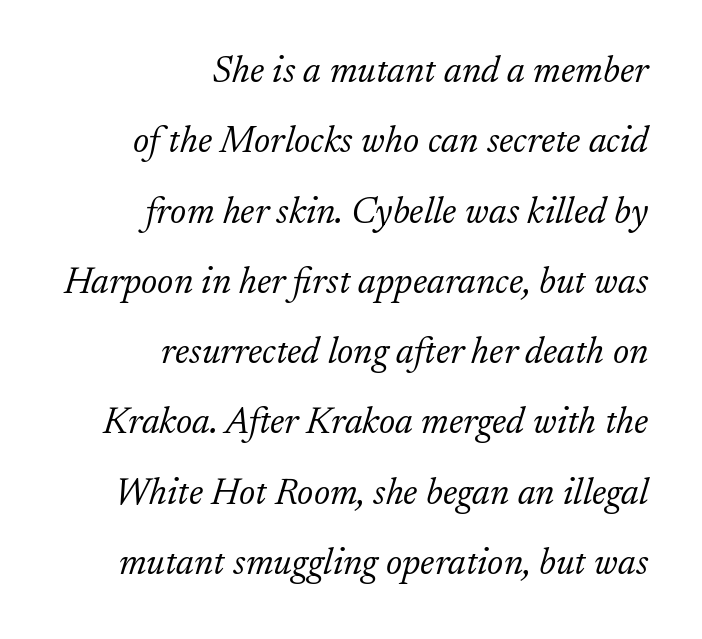
The glyphs in this specimen are seriffed. Just letters on the line, the space beneath them empty. The lines are quadded right. Bold? No — there's no thickening of the strokes.
